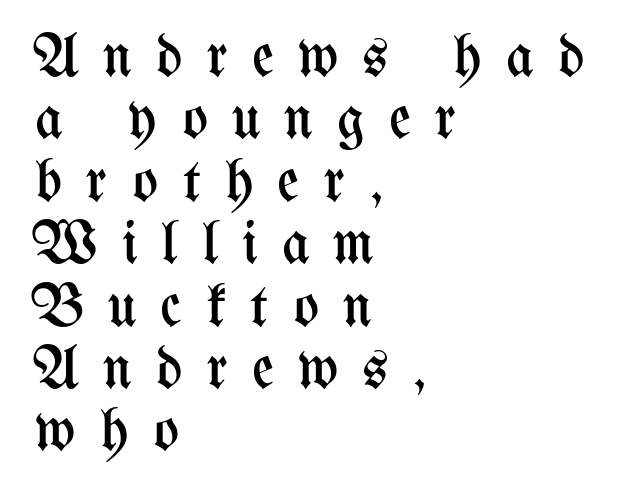
Q: Is the text bold? A: No.
Q: Is the text italic (slanted)? A: No, it is upright.
Q: Is the text underlined? A: No.
Q: How is the paragraph aligned? A: Left-aligned.
Q: Is the spacing between letters normal or unusually wide? A: Unusually wide.
Q: Is the spacing between lines tight, normal or loose? A: Tight.
Q: Width (condensed, normal, or wide)? A: Condensed.
Q: Stroke contrast? A: Medium.
Q: x-height? A: Medium.
Q: Monospaced? A: No.
